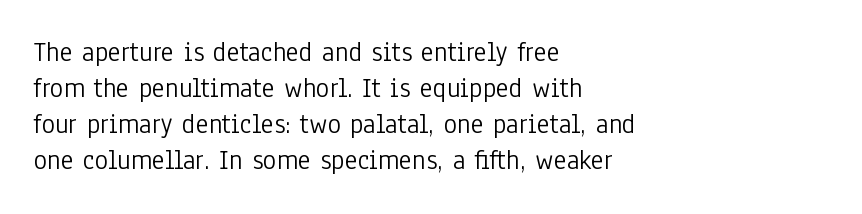
The image shows 28 px light, condensed sans-serif type, upright; set left-aligned, normal line spacing (1.29x), normal letter spacing, not underlined; low stroke contrast and a medium x-height.
